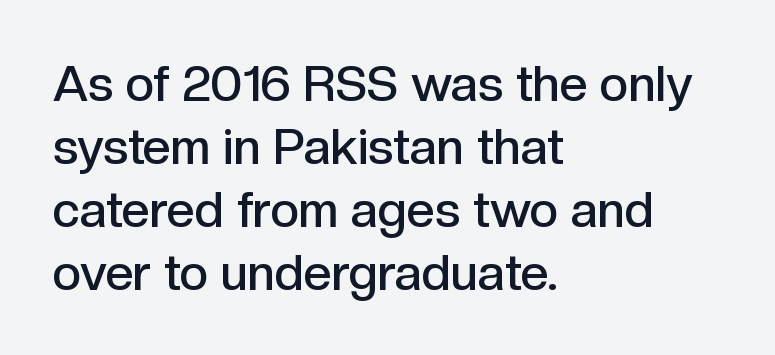
{"serif": "no", "italic": "no", "bold": "semi", "weight": "semibold", "width": "normal", "x_height": "medium", "monospaced": "no", "underline": "no", "align": "left", "line_spacing": "normal", "line_spacing_ratio": 1.26, "letter_spacing": "normal", "letter_spacing_em": 0.0, "glyph_px": 50}
